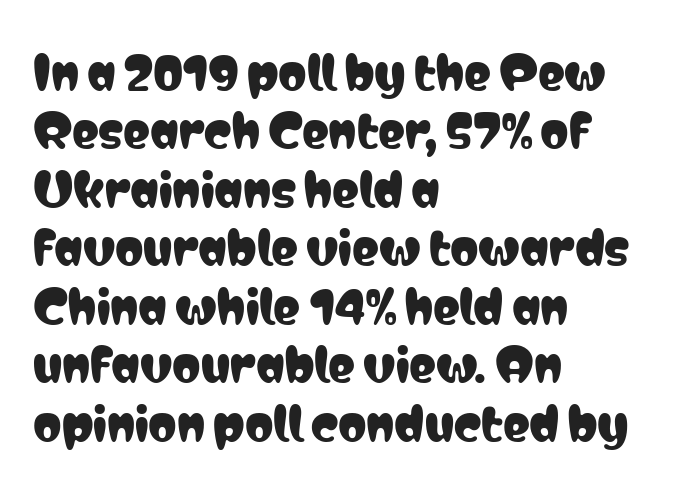
Interline gaps are of average width in this sample. Honestly, the letter spacing is just normal — you wouldn't notice it. You could not count columns in this text — the font is proportionally spaced. Teacher's note: observe the even left margin — that is flush-left alignment. Type without underlining.
